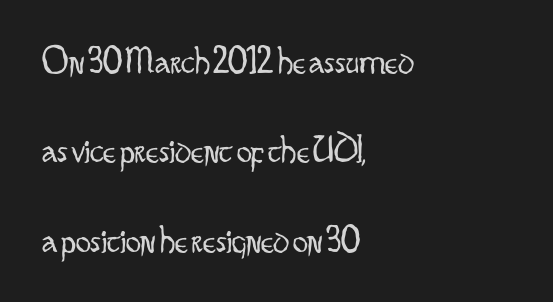
Bold? No — there's no thickening of the strokes. You could fit nearly another row in the gap between these rows. A roman cut, with each character standing at attention. These lines stack with their left ends in a neat column. Serifs: no, the terminals of the letterforms are clean.
